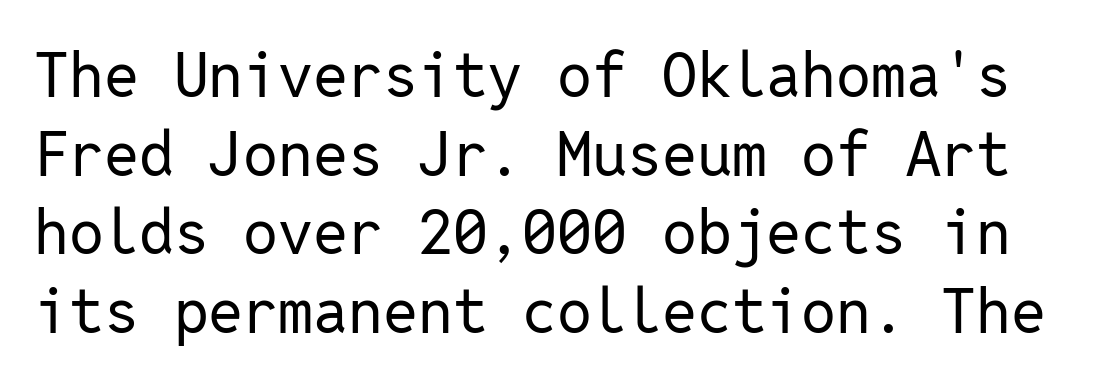
{"serif": "no", "italic": "no", "bold": "no", "weight": "regular", "width": "normal", "stroke_contrast": "low", "x_height": "medium", "monospaced": "yes", "underline": "no", "line_spacing": "normal", "line_spacing_ratio": 1.27, "letter_spacing": "normal", "letter_spacing_em": 0.0, "glyph_px": 62}
